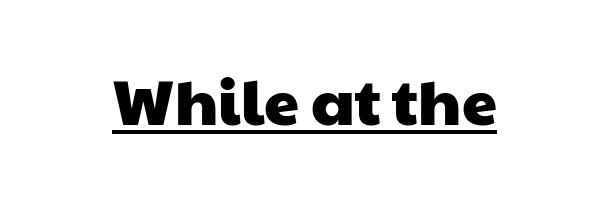
The image shows 63 px wide sans-serif type; set normal letter spacing, underlined; low stroke contrast and a medium x-height.
